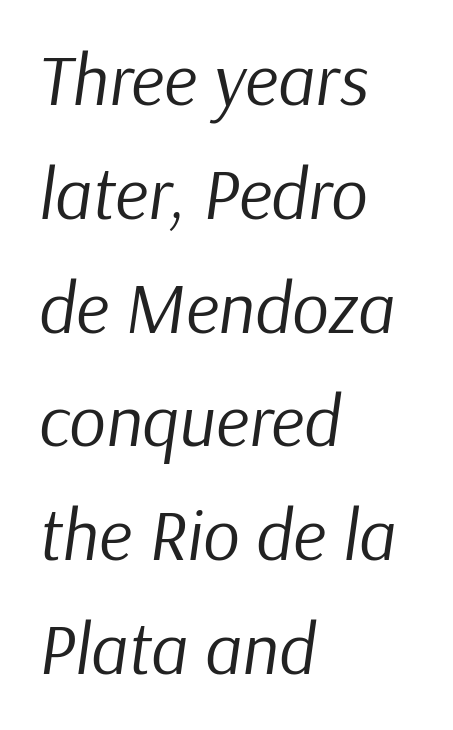
On a weight scale, this lands at 450 or below. Type without underlining. Students, observe: this is what conventionally led text looks like. The gaps between neighbouring characters are ordinary and unremarkable. A typesetter would call this proportional, since set widths differ per character. The compositor pushed each line to the left boundary.
